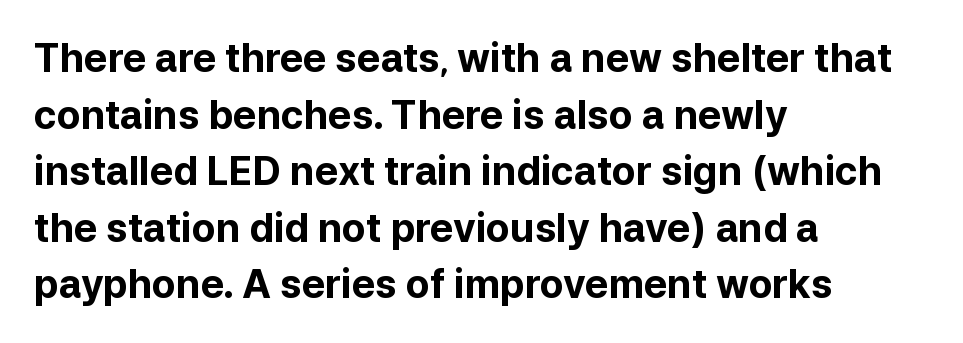
{"serif": "no", "italic": "no", "bold": "yes", "weight": "bold", "width": "normal", "stroke_contrast": "low", "x_height": "medium", "monospaced": "no", "underline": "no", "align": "left", "line_spacing": "normal", "line_spacing_ratio": 1.45, "letter_spacing": "normal", "letter_spacing_em": 0.0, "glyph_px": 39}
